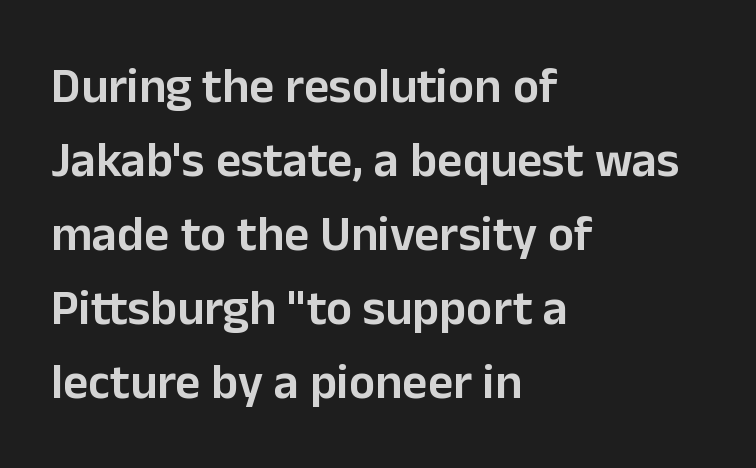
{"serif": "no", "italic": "no", "bold": "semi", "weight": "semibold", "width": "normal", "stroke_contrast": "low", "x_height": "medium", "monospaced": "no", "underline": "no", "align": "left", "line_spacing": "normal", "line_spacing_ratio": 1.51, "letter_spacing": "normal", "letter_spacing_em": 0.0, "glyph_px": 49}
